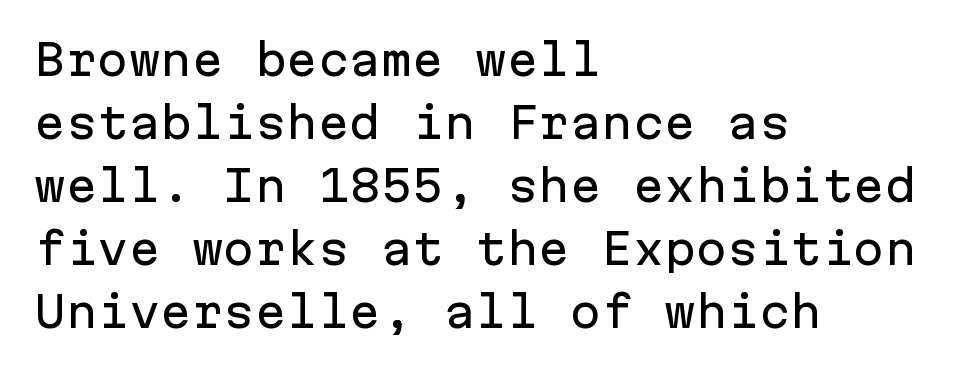
{"serif": "no", "italic": "no", "width": "normal", "stroke_contrast": "low", "x_height": "medium", "monospaced": "yes", "underline": "no", "align": "left", "line_spacing": "normal", "line_spacing_ratio": 1.5, "letter_spacing": "normal", "letter_spacing_em": 0.0, "glyph_px": 42}
